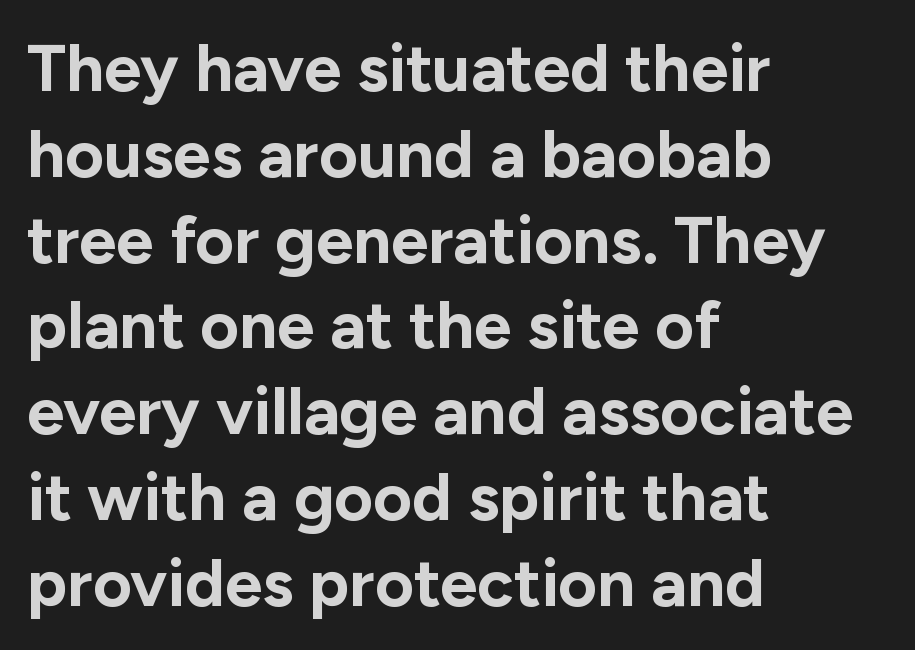
Q: Is the text bold? A: Yes.
Q: Is the text italic (slanted)? A: No, it is upright.
Q: Is the typeface a serif or a sans-serif typeface? A: Sans-serif.
Q: Is the text underlined? A: No.
Q: How is the paragraph aligned? A: Left-aligned.
Q: Is the spacing between letters normal or unusually wide? A: Normal.
Q: Is the spacing between lines tight, normal or loose? A: Normal.
Q: Width (condensed, normal, or wide)? A: Normal.
Q: Stroke contrast? A: Low.
Q: x-height? A: Medium.
Q: Monospaced? A: No.
